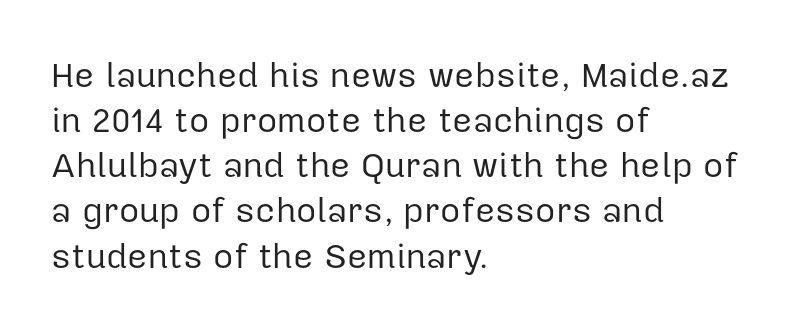
The image shows 35 px regular-weight sans-serif type, upright; set left-aligned, normal line spacing (1.29x), normal letter spacing, not underlined; low stroke contrast and a medium x-height.
